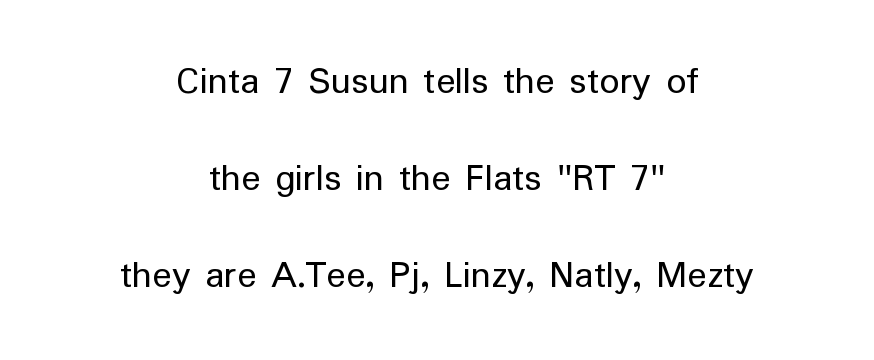
Looks like regular typesetting: each glyph gets only the width it needs. Anything drawn beneath the words? Only blank space. Both edges are ragged and mirror each other, which tells us the setting is centered. Letterform terminals end flat and unadorned throughout the passage. No extra ink here — the face is not bold.
